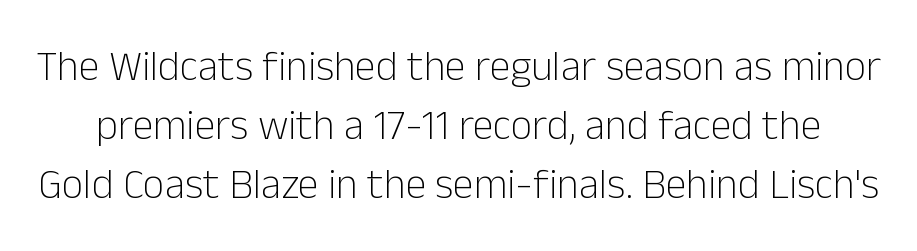
Proportional: the letters do not fall into vertical columns. The passage shown has conventional tracking throughout. Nobody drew a line under any word here. If you drew a line through each stem, it would be perfectly vertical. Baseline-to-baseline distance is the conventional proportion of letter height.
